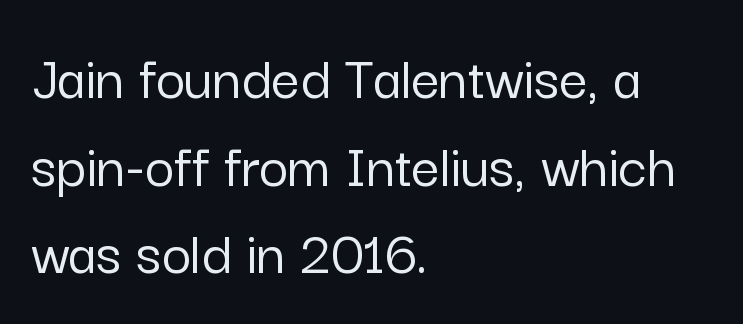
{"serif": "no", "italic": "no", "width": "normal", "stroke_contrast": "low", "x_height": "medium", "monospaced": "no", "underline": "no", "align": "left", "line_spacing": "normal", "line_spacing_ratio": 1.39, "letter_spacing": "normal", "letter_spacing_em": 0.0, "glyph_px": 63}
